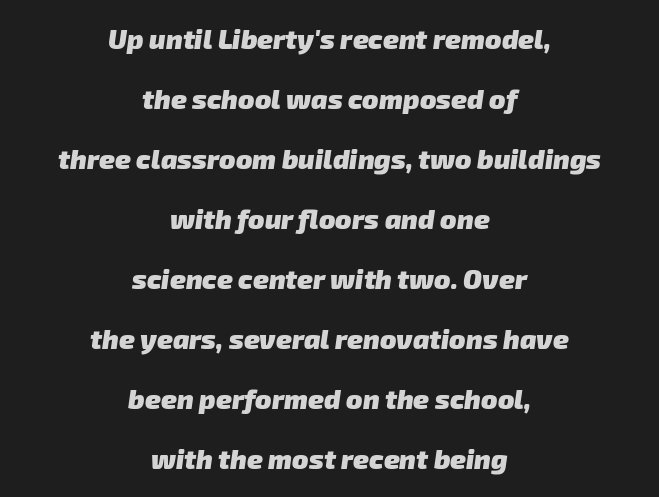
Where is the straight margin? There isn't one; the lines are centered. Thick stems and heavy bowls — unmistakably bold. A typesetter would call this zero additional tracking. Successive baselines arrive slowly, with a big drop between each. Rule under the text: the space is simply empty.
